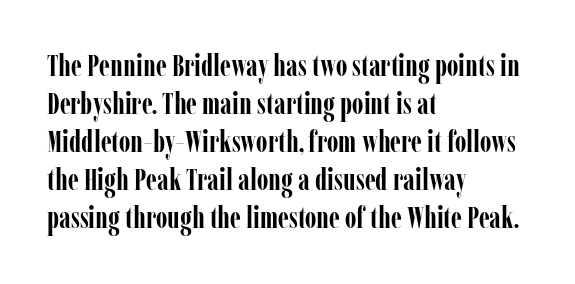
Q: Is the text bold? A: Yes.
Q: Is the text italic (slanted)? A: No, it is upright.
Q: Is the typeface a serif or a sans-serif typeface? A: Serif.
Q: Is the text underlined? A: No.
Q: How is the paragraph aligned? A: Left-aligned.
Q: Is the spacing between letters normal or unusually wide? A: Normal.
Q: Is the spacing between lines tight, normal or loose? A: Normal.
Q: Width (condensed, normal, or wide)? A: Condensed.
Q: Stroke contrast? A: Low.
Q: x-height? A: Medium.
Q: Monospaced? A: No.
